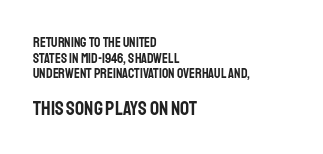
{"italic": "no", "underline": "no", "align": "left", "line_spacing": "tight", "line_spacing_ratio": 1.11, "letter_spacing": "normal", "letter_spacing_em": 0.0, "larger_block": "second", "size_ratio": 1.43, "glyph_px": 20}
